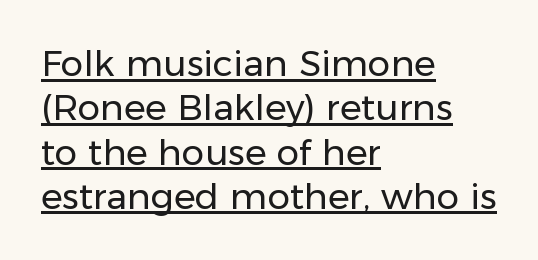
Q: Is the text bold? A: No.
Q: Is the text italic (slanted)? A: No, it is upright.
Q: Is the typeface a serif or a sans-serif typeface? A: Sans-serif.
Q: Is the text underlined? A: Yes.
Q: How is the paragraph aligned? A: Left-aligned.
Q: Is the spacing between letters normal or unusually wide? A: Normal.
Q: Width (condensed, normal, or wide)? A: Normal.
Q: Stroke contrast? A: Low.
Q: x-height? A: Medium.
Q: Monospaced? A: No.
